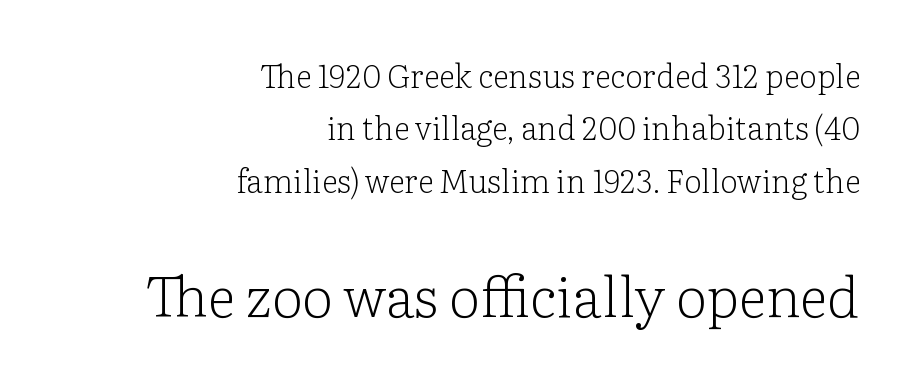
The image shows 56 px light serif type, upright; set right-aligned, normal line spacing (1.64x), normal letter spacing, not underlined; the second (bottom) block is 1.75x larger; low stroke contrast and a medium x-height.
